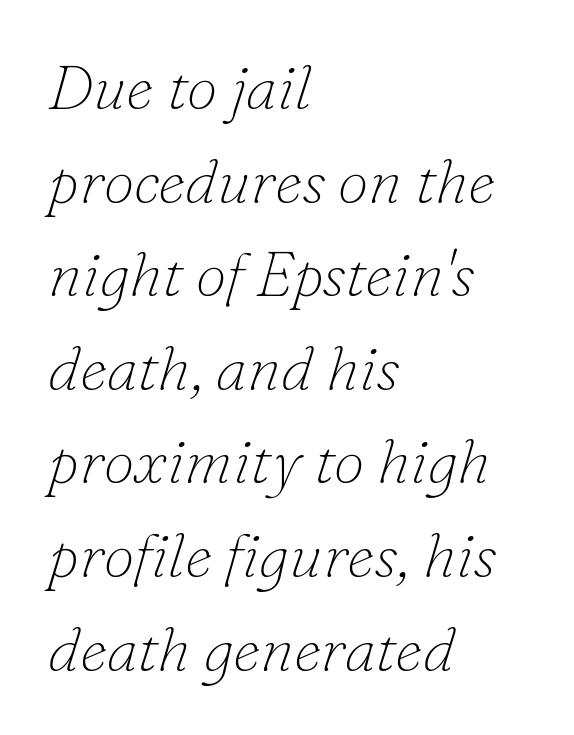
Q: Is the text bold? A: No.
Q: Is the text italic (slanted)? A: Yes, it leans right by about 16 degrees.
Q: Is the typeface a serif or a sans-serif typeface? A: Serif.
Q: Is the text underlined? A: No.
Q: How is the paragraph aligned? A: Left-aligned.
Q: Is the spacing between letters normal or unusually wide? A: Normal.
Q: Is the spacing between lines tight, normal or loose? A: Normal.
Q: Width (condensed, normal, or wide)? A: Normal.
Q: Stroke contrast? A: Low.
Q: x-height? A: Small.
Q: Monospaced? A: No.
